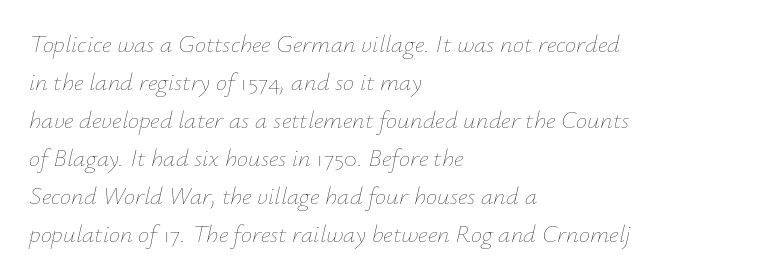
The image shows 25 px text type, italic (leaning right); set left-aligned, normal line spacing (1.52x), normal letter spacing, not underlined.
